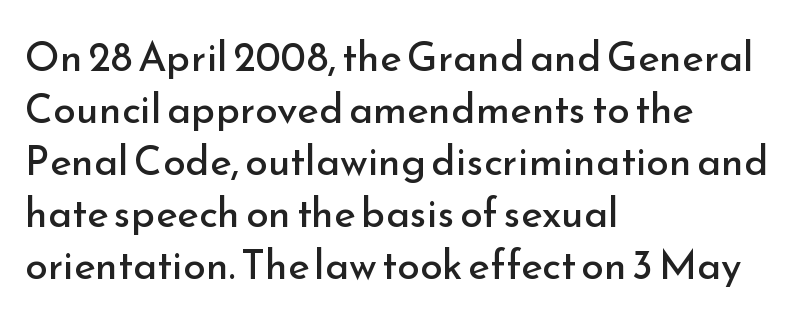
Q: Is the text bold? A: No.
Q: Is the text italic (slanted)? A: No, it is upright.
Q: Is the typeface a serif or a sans-serif typeface? A: Sans-serif.
Q: Is the text underlined? A: No.
Q: How is the paragraph aligned? A: Left-aligned.
Q: Is the spacing between letters normal or unusually wide? A: Normal.
Q: Is the spacing between lines tight, normal or loose? A: Normal.
Q: Width (condensed, normal, or wide)? A: Normal.
Q: Stroke contrast? A: Low.
Q: x-height? A: Small.
Q: Monospaced? A: No.
